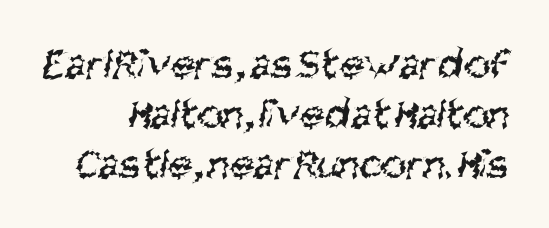
Lines of text with bare space underneath. A typesetter would label this face a sans. Proportional: the letters do not fall into vertical columns. Think standard paragraph weight, or any step lighter than that.
